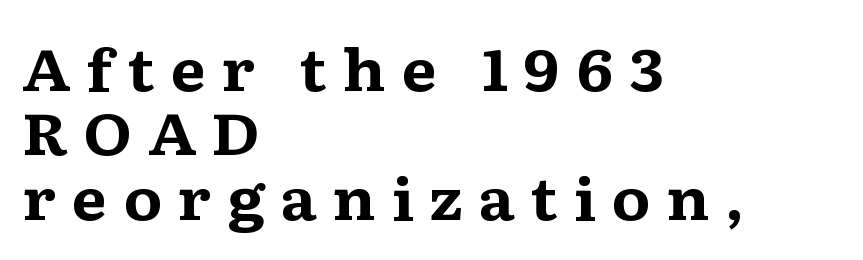
Reading down the block, your eye returns to a fixed left position each line. Baseline-to-baseline distance is barely more than the letter height. The letters carry serifs — small finishing strokes at the ends of their stems. This sample has the flowing, uneven cadence of proportional lettering. I'd describe the lettering as bold — thick and assertive. What stands out about the letter spacing? Its width — letters are far apart.
